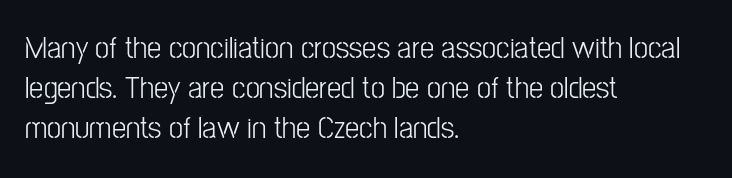
Bare-footed words on every line. How are the letters spaced? Ordinarily, with no added tracking. On a weight scale, this lands at 450 or below. The letters stand straight up with perfectly vertical stems. The paragraph shown leans on its left margin.
